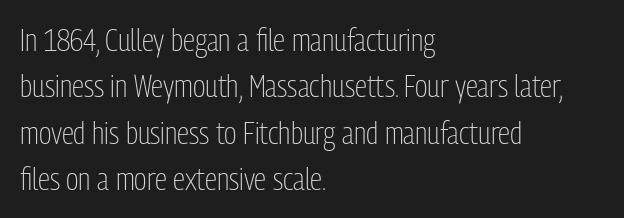
Q: Is the text bold? A: No.
Q: Is the text italic (slanted)? A: No, it is upright.
Q: Is the typeface a serif or a sans-serif typeface? A: Sans-serif.
Q: Is the text underlined? A: No.
Q: How is the paragraph aligned? A: Left-aligned.
Q: Is the spacing between letters normal or unusually wide? A: Normal.
Q: Is the spacing between lines tight, normal or loose? A: Normal.
Q: Width (condensed, normal, or wide)? A: Condensed.
Q: Stroke contrast? A: Low.
Q: x-height? A: Medium.
Q: Monospaced? A: No.
